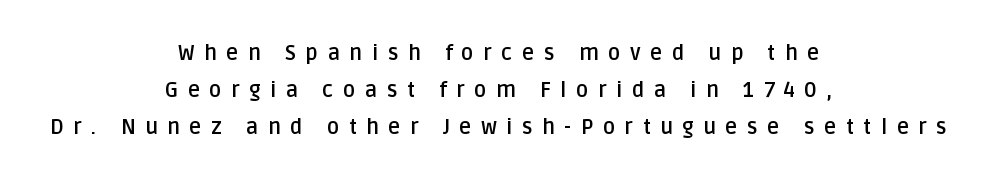
Q: Is the text bold? A: Yes.
Q: Is the text italic (slanted)? A: No, it is upright.
Q: Is the text underlined? A: No.
Q: How is the paragraph aligned? A: Centered.
Q: Is the spacing between letters normal or unusually wide? A: Unusually wide.
